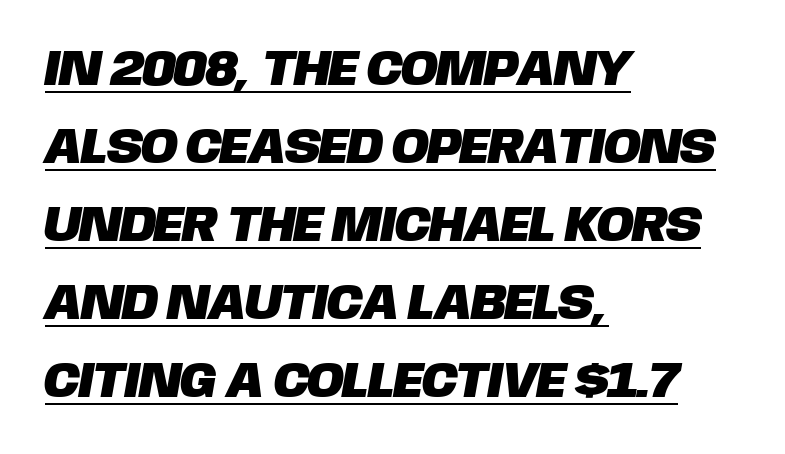
Q: Is the typeface a serif or a sans-serif typeface? A: Sans-serif.
Q: Is the text underlined? A: Yes.
Q: How is the paragraph aligned? A: Left-aligned.
Q: Is the spacing between letters normal or unusually wide? A: Normal.
Q: Is the spacing between lines tight, normal or loose? A: Normal.
Q: Width (condensed, normal, or wide)? A: Normal.
Q: Stroke contrast? A: Low.
Q: x-height? A: Large.
Q: Monospaced? A: No.
